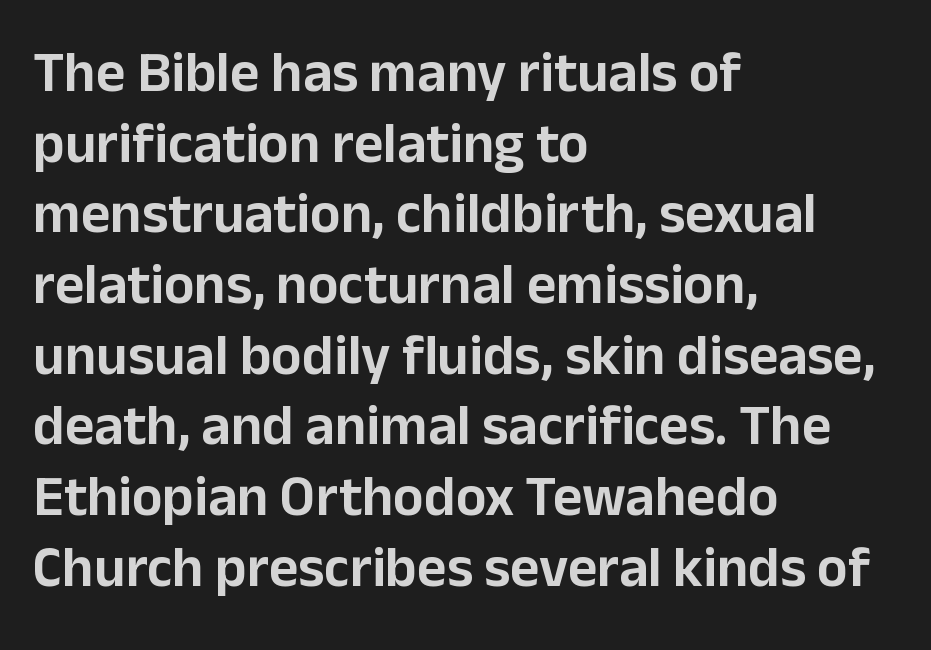
Teacher's note: observe the even left margin — that is flush-left alignment. Words appear dense and cohesive because spacing is normal. A clean baseline with only descenders dipping below it. Proportional: the letters do not fall into vertical columns.
